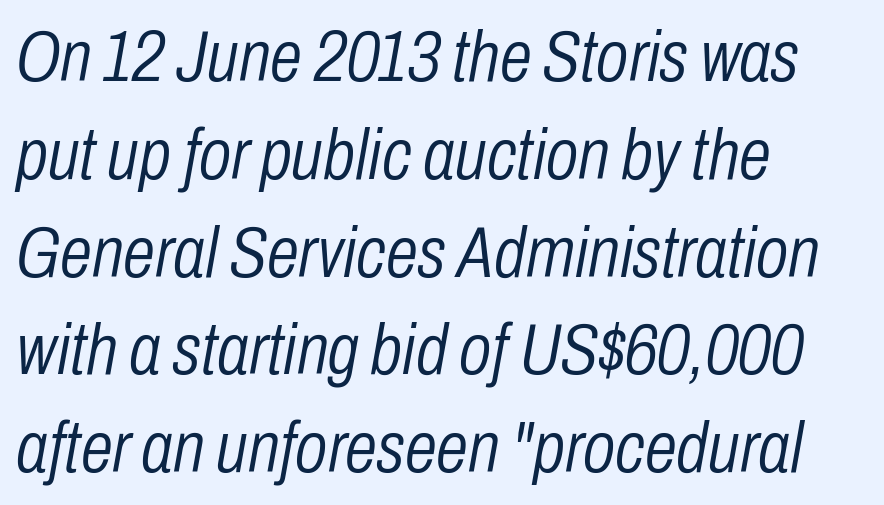
The image shows 73 px light, condensed type, italic (leaning right); set left-aligned, normal line spacing (1.34x), normal letter spacing, not underlined; low stroke contrast and a medium x-height.
